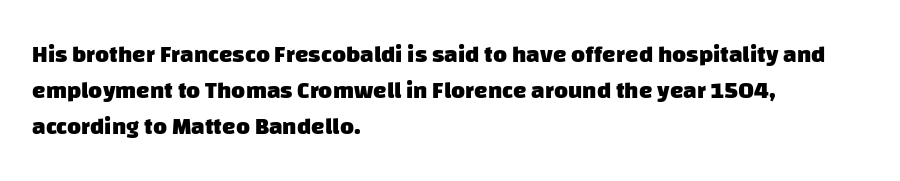
The image shows 24 px bold type; set left-aligned, normal line spacing (1.5x), normal letter spacing, not underlined.
